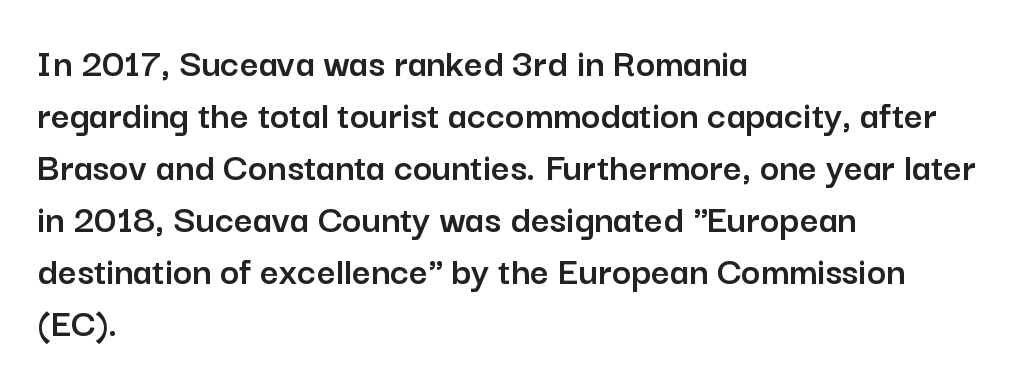
Q: Is the text italic (slanted)? A: No, it is upright.
Q: Is the typeface a serif or a sans-serif typeface? A: Sans-serif.
Q: Is the text underlined? A: No.
Q: How is the paragraph aligned? A: Left-aligned.
Q: Is the spacing between letters normal or unusually wide? A: Normal.
Q: Is the spacing between lines tight, normal or loose? A: Normal.
Q: Width (condensed, normal, or wide)? A: Normal.
Q: Stroke contrast? A: Low.
Q: x-height? A: Medium.
Q: Monospaced? A: No.
